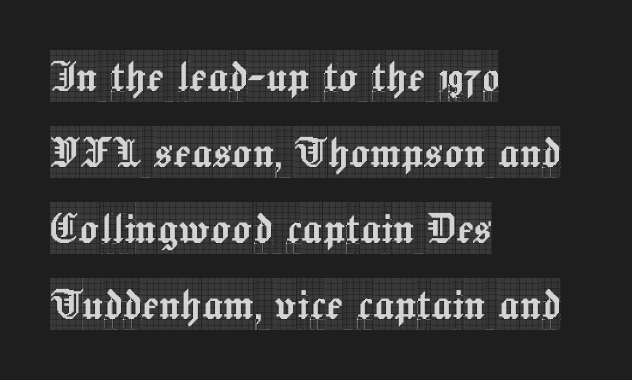
The image shows 51 px condensed serif type, upright; set left-aligned, normal line spacing (1.49x), normal letter spacing, not underlined; a large x-height.
